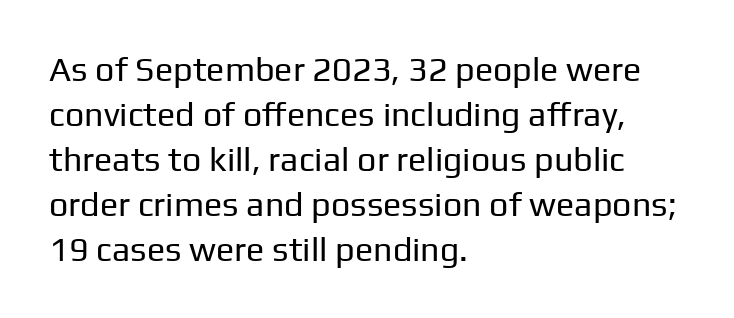
{"serif": "no", "italic": "no", "bold": "no", "weight": "regular", "width": "normal", "stroke_contrast": "low", "x_height": "medium", "monospaced": "no", "underline": "no", "align": "left", "line_spacing": "normal", "line_spacing_ratio": 1.32, "letter_spacing": "normal", "letter_spacing_em": 0.0, "glyph_px": 34}
